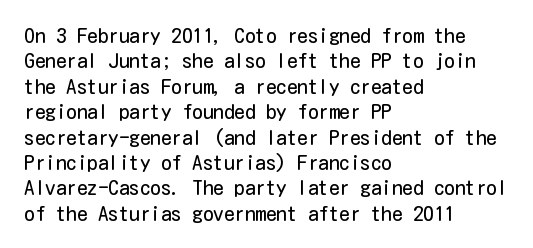
The image shows 21 px text type, upright; set left-aligned, line spacing 1.21x, normal letter spacing, not underlined.
